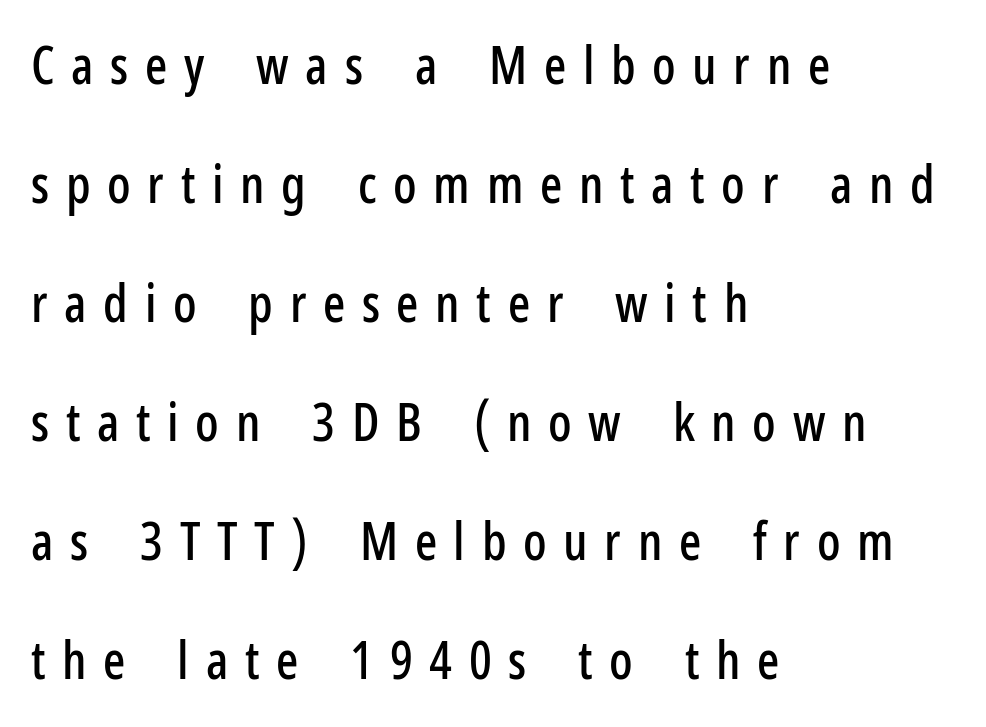
{"serif": "no", "italic": "no", "width": "condensed", "stroke_contrast": "low", "x_height": "medium", "monospaced": "no", "underline": "no", "align": "left", "line_spacing": "loose", "line_spacing_ratio": 2.29, "letter_spacing": "wide", "letter_spacing_em": 0.32, "glyph_px": 52}
